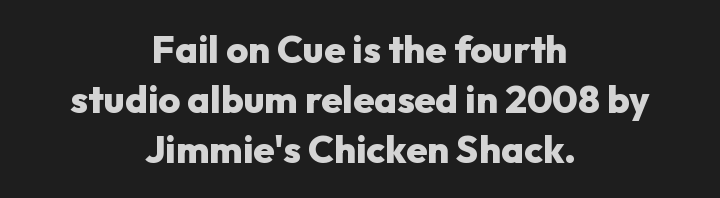
The image shows 38 px heavy sans-serif type, upright; set centered, normal line spacing (1.31x), normal letter spacing, not underlined; low stroke contrast and a medium x-height.
